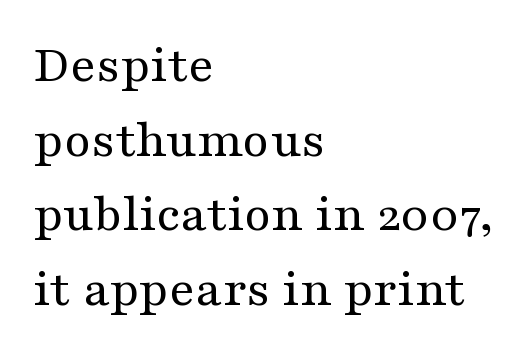
The image shows 54 px regular-weight, wide serif type, upright; set left-aligned, normal line spacing (1.38x), normal letter spacing, not underlined; medium stroke contrast and a medium x-height.
